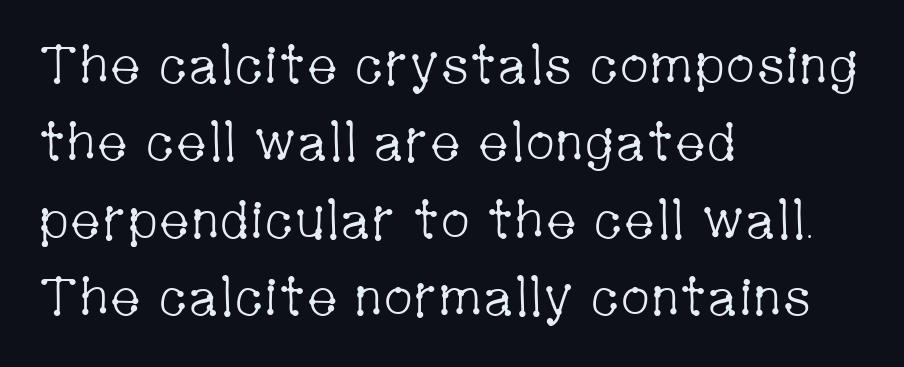
The image shows 53 px light, condensed serif type, upright; set left-aligned, normal line spacing (1.46x), normal letter spacing, not underlined; low stroke contrast and a medium x-height.
